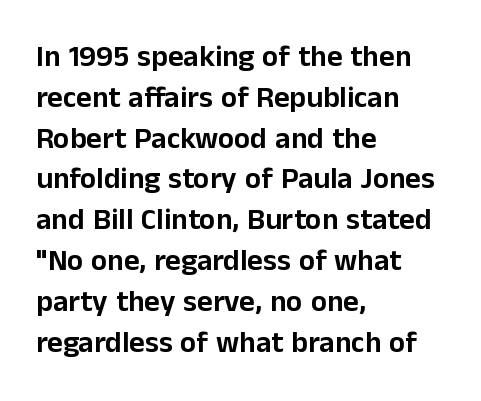
The image shows 30 px sans-serif type, upright; set left-aligned, normal line spacing (1.36x), normal letter spacing, not underlined; low stroke contrast and a medium x-height.
